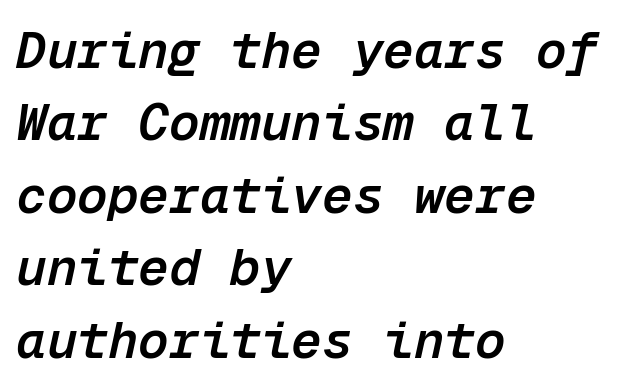
The image shows 51 px semibold type, italic (leaning right), monospaced; set left-aligned, normal line spacing (1.42x), normal letter spacing, not underlined; low stroke contrast and a medium x-height.
